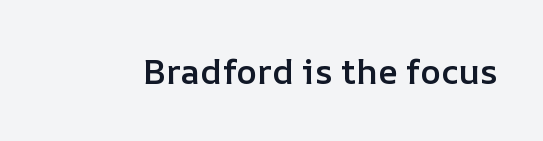
{"italic": "no", "bold": "semi", "weight": "semibold", "width": "normal", "stroke_contrast": "low", "x_height": "medium", "monospaced": "no", "underline": "no", "letter_spacing": "normal", "letter_spacing_em": 0.0, "glyph_px": 35}
